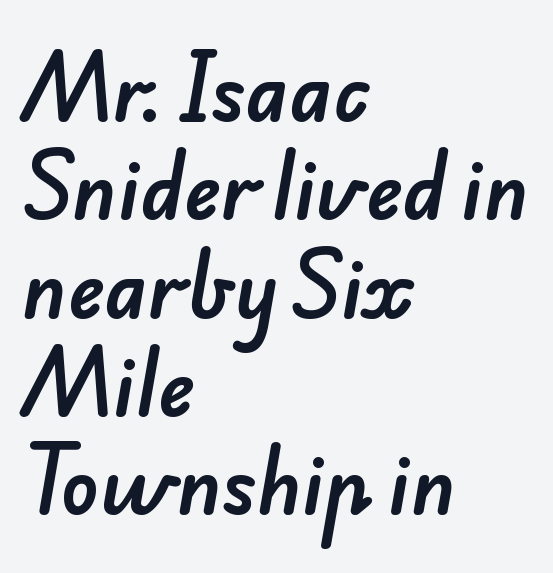
{"serif": "no", "width": "normal", "stroke_contrast": "low", "x_height": "small", "monospaced": "no", "underline": "no", "align": "left", "line_spacing": "normal", "line_spacing_ratio": 1.26, "letter_spacing": "normal", "letter_spacing_em": 0.0, "glyph_px": 78}
